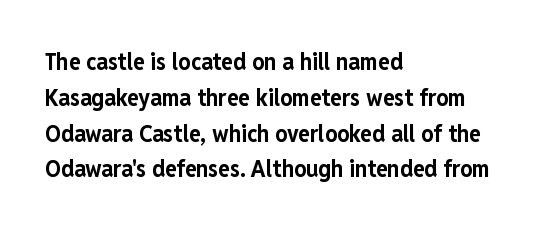
Italic: no, the glyphs are upright roman. Reading down the column, the eye jumps a familiar distance to each next line. Each row of text sits above clean, open space. Chunky letters — that's bold for sure.
